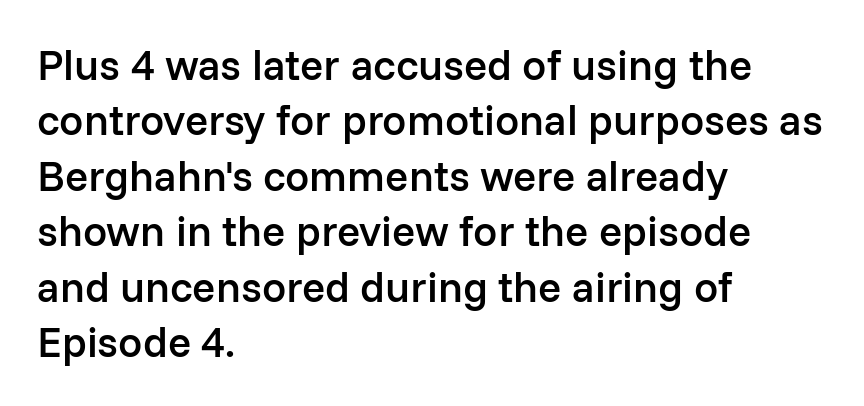
The image shows 43 px semibold sans-serif type, upright; set left-aligned, normal line spacing (1.29x), normal letter spacing, not underlined; low stroke contrast and a medium x-height.
